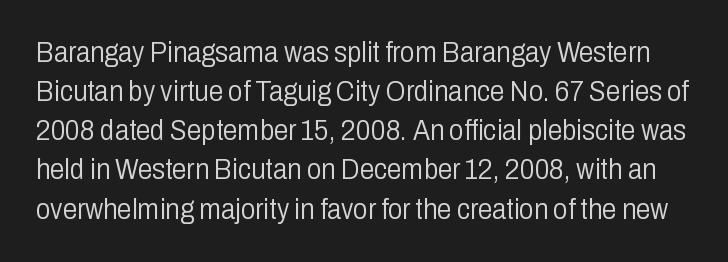
The image shows 29 px light, condensed sans-serif type, upright; set normal line spacing (1.35x), normal letter spacing, not underlined; low stroke contrast and a medium x-height.
